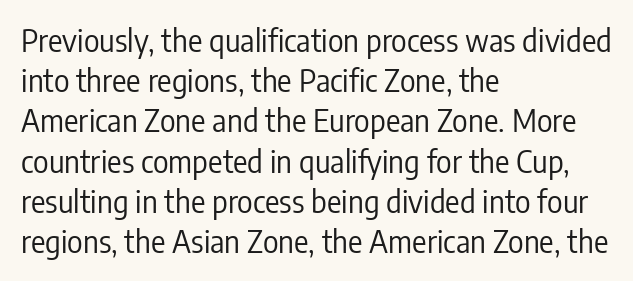
The image shows 30 px regular-weight, condensed sans-serif type, upright; set left-aligned, normal line spacing (1.34x), normal letter spacing, not underlined; low stroke contrast and a medium x-height.
